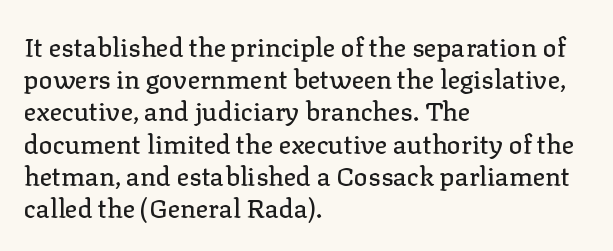
Q: Is the text italic (slanted)? A: No, it is upright.
Q: Is the text underlined? A: No.
Q: How is the paragraph aligned? A: Left-aligned.
Q: Is the spacing between letters normal or unusually wide? A: Normal.
